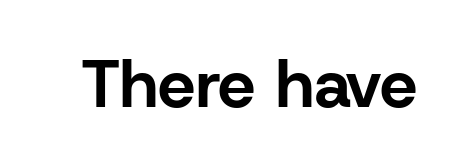
Q: Is the text bold? A: Yes.
Q: Is the text italic (slanted)? A: No, it is upright.
Q: Is the typeface a serif or a sans-serif typeface? A: Sans-serif.
Q: Is the text underlined? A: No.
Q: Is the spacing between letters normal or unusually wide? A: Normal.
Q: Width (condensed, normal, or wide)? A: Normal.
Q: Stroke contrast? A: Low.
Q: x-height? A: Medium.
Q: Monospaced? A: No.
